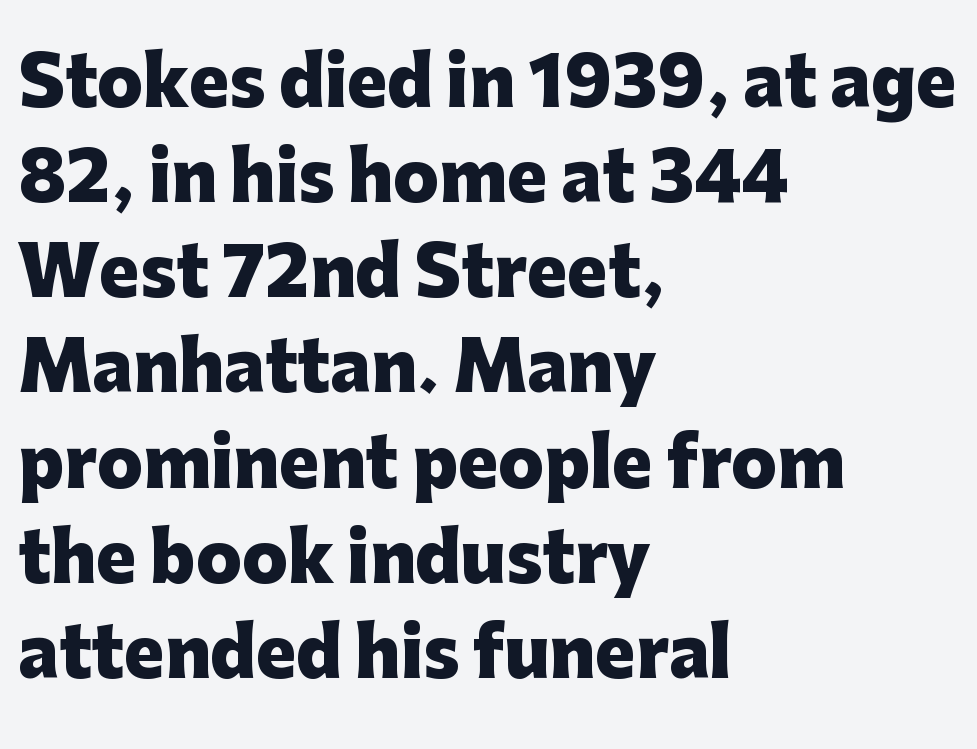
{"serif": "no", "italic": "no", "bold": "yes", "weight": "heavy", "width": "normal", "stroke_contrast": "low", "x_height": "medium", "monospaced": "no", "underline": "no", "align": "left", "line_spacing": "normal", "line_spacing_ratio": 1.42, "letter_spacing": "normal", "letter_spacing_em": 0.0, "glyph_px": 67}
